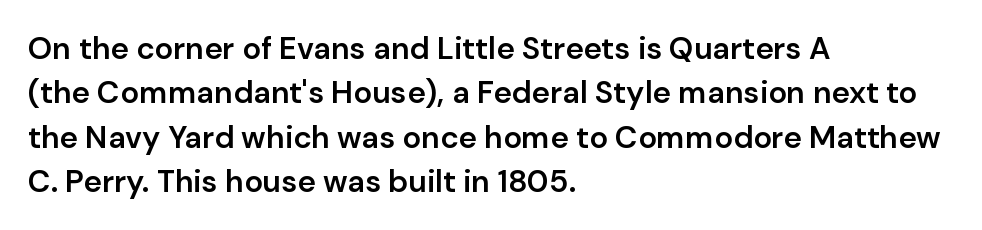
{"serif": "no", "italic": "no", "bold": "semi", "weight": "semibold", "width": "normal", "stroke_contrast": "low", "x_height": "medium", "monospaced": "no", "underline": "no", "align": "left", "line_spacing": "normal", "line_spacing_ratio": 1.43, "letter_spacing": "normal", "letter_spacing_em": 0.0, "glyph_px": 31}
